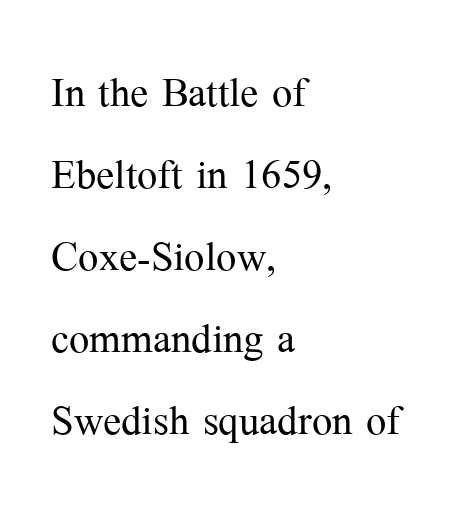
Q: Is the text bold? A: No.
Q: Is the text italic (slanted)? A: No, it is upright.
Q: Is the typeface a serif or a sans-serif typeface? A: Serif.
Q: Is the text underlined? A: No.
Q: How is the paragraph aligned? A: Left-aligned.
Q: Is the spacing between letters normal or unusually wide? A: Normal.
Q: Is the spacing between lines tight, normal or loose? A: Normal.
Q: Width (condensed, normal, or wide)? A: Normal.
Q: Stroke contrast? A: Medium.
Q: x-height? A: Medium.
Q: Monospaced? A: No.
